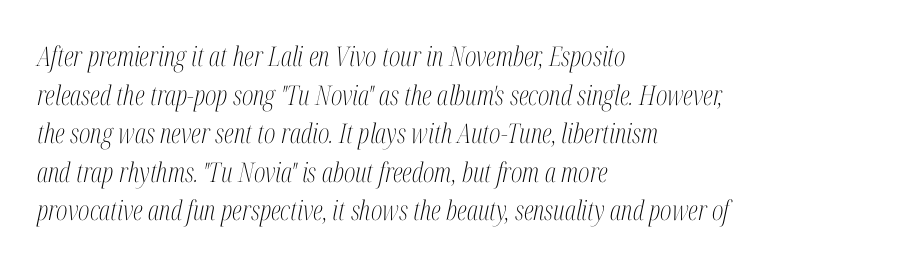
Q: Is the text bold? A: No.
Q: Is the text italic (slanted)? A: Yes, it leans right by about 12 degrees.
Q: Is the text underlined? A: No.
Q: How is the paragraph aligned? A: Left-aligned.
Q: Is the spacing between letters normal or unusually wide? A: Normal.
Q: Is the spacing between lines tight, normal or loose? A: Normal.
